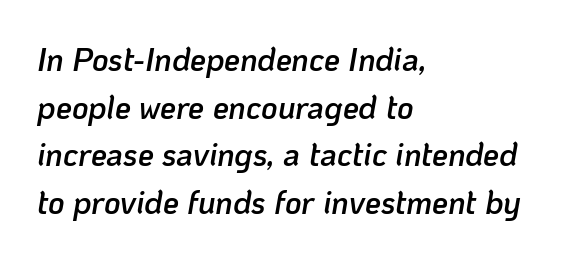
{"italic": "yes", "lean": "right", "slant_degrees": 10, "bold": "semi", "weight": "semibold", "width": "normal", "stroke_contrast": "low", "x_height": "medium", "monospaced": "no", "underline": "no", "align": "left", "line_spacing": "normal", "line_spacing_ratio": 1.49, "letter_spacing": "normal", "letter_spacing_em": 0.0, "glyph_px": 32}
